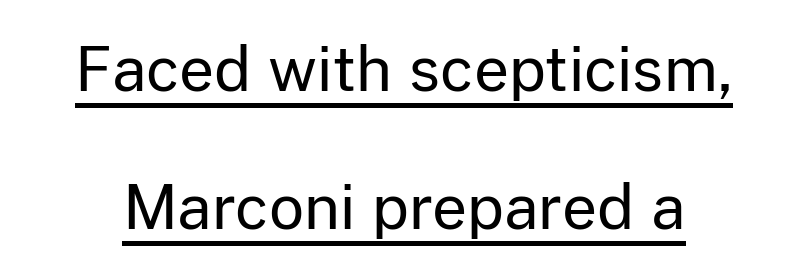
{"serif": "no", "italic": "no", "bold": "no", "weight": "regular", "width": "normal", "stroke_contrast": "low", "x_height": "medium", "monospaced": "no", "underline": "yes", "line_spacing": "loose", "line_spacing_ratio": 2.26, "letter_spacing": "normal", "letter_spacing_em": 0.0, "glyph_px": 61}
